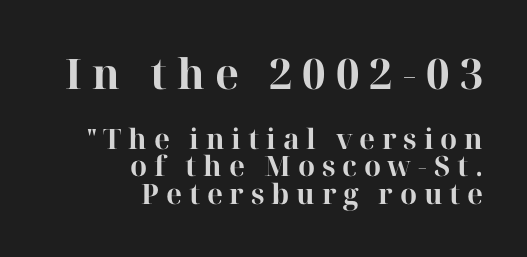
{"serif": "yes", "italic": "no", "bold": "yes", "weight": "bold", "width": "normal", "stroke_contrast": "high", "x_height": "medium", "monospaced": "no", "underline": "no", "align": "right", "line_spacing": "tight", "line_spacing_ratio": 0.98, "letter_spacing": "wide", "letter_spacing_em": 0.24, "larger_block": "first", "size_ratio": 1.5, "glyph_px": 42}
